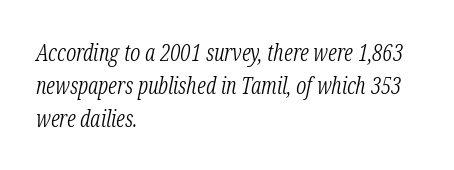
A clean baseline with only descenders dipping below it. Does the leading feel generous? No, just average. The passage shown leans; its letterforms are oblique. Casual observation: everything's shoved over to the left.
